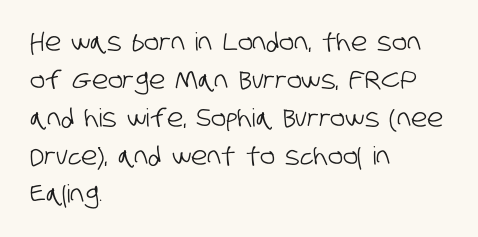
Q: Is the text underlined? A: No.
Q: How is the paragraph aligned? A: Left-aligned.
Q: Is the spacing between letters normal or unusually wide? A: Normal.
Q: Is the spacing between lines tight, normal or loose? A: Normal.
